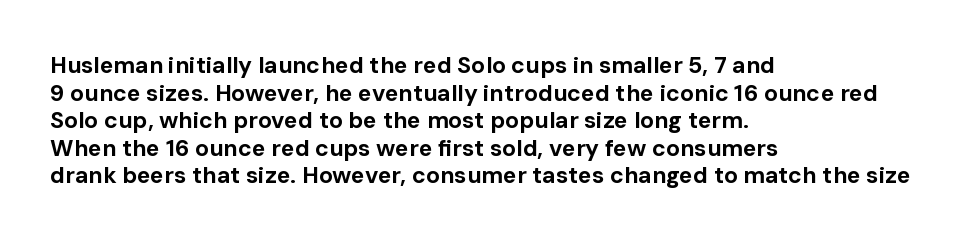
The image shows 23 px bold type, upright; set left-aligned, line spacing 1.2x, normal letter spacing, not underlined.
